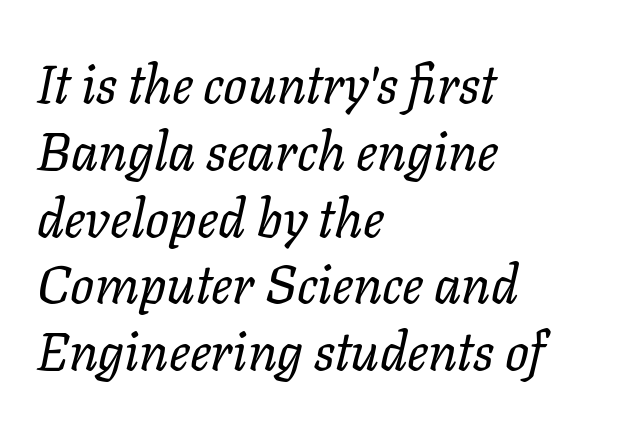
The image shows 53 px regular-weight type, italic (leaning right); set left-aligned, normal line spacing (1.26x), normal letter spacing, not underlined; low stroke contrast and a medium x-height.
